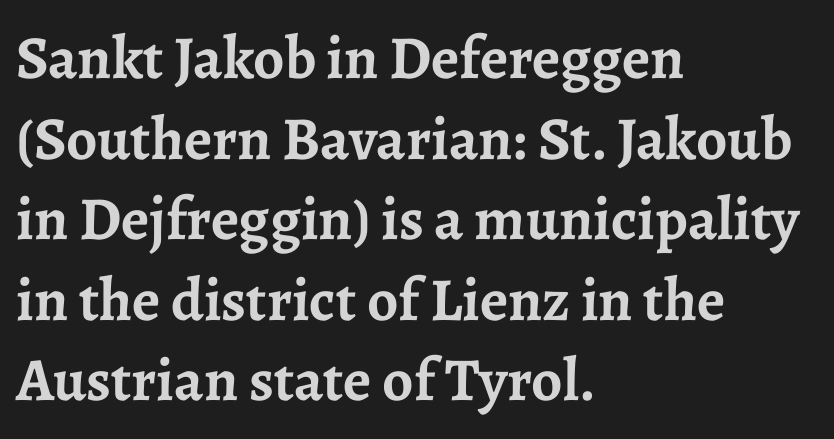
Designer's note — italics off, roman on. Every row of glyphs begins at an identical x-position on the left. The rendering uses a moderate line-height, typical for paragraphs. A serif font was chosen for this passage.
